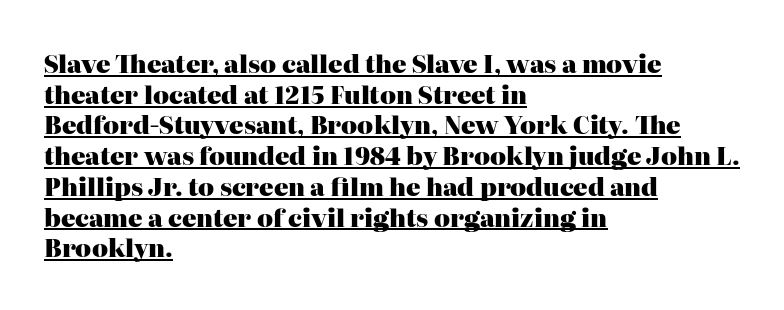
If you measured baseline to baseline, you'd find a middling distance. Each glyph is drawn with heavy, bold strokes. Underline: present. Each line starts at the same left margin while the right side varies. Tracking value appears to be zero — textbook default spacing.
